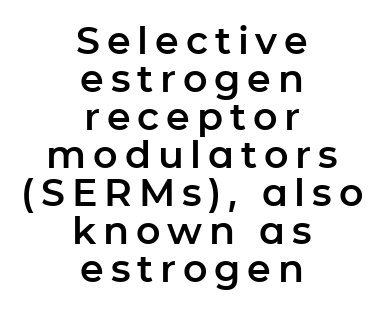
The image shows 38 px sans-serif type, upright; set centered, tight line spacing (1.0x), not underlined; low stroke contrast and a medium x-height.
